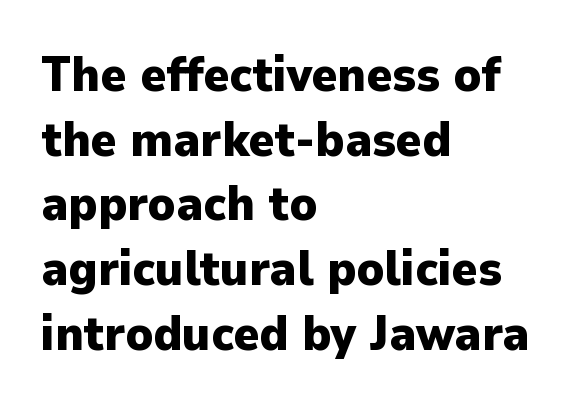
Q: Is the text bold? A: Yes.
Q: Is the text italic (slanted)? A: No, it is upright.
Q: Is the typeface a serif or a sans-serif typeface? A: Sans-serif.
Q: Is the text underlined? A: No.
Q: How is the paragraph aligned? A: Left-aligned.
Q: Is the spacing between letters normal or unusually wide? A: Normal.
Q: Is the spacing between lines tight, normal or loose? A: Normal.
Q: Width (condensed, normal, or wide)? A: Normal.
Q: Stroke contrast? A: Low.
Q: x-height? A: Medium.
Q: Monospaced? A: No.
